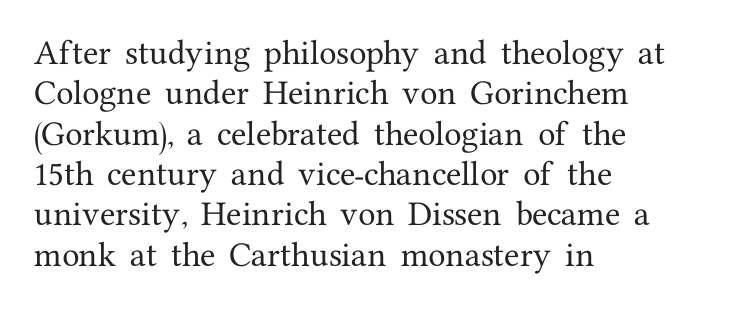
{"serif": "yes", "italic": "no", "width": "normal", "stroke_contrast": "medium", "x_height": "medium", "monospaced": "no", "underline": "no", "align": "left", "line_spacing": "normal", "line_spacing_ratio": 1.44, "letter_spacing": "normal", "letter_spacing_em": 0.0, "glyph_px": 28}
